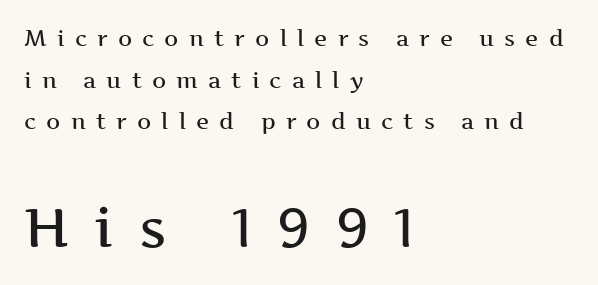
The image shows 55 px semibold, wide serif type, upright; set left-aligned, line spacing 1.89x, unusually wide letter spacing (+0.46 em), not underlined; the second (bottom) block is 2.5x larger; medium stroke contrast and a medium x-height.
